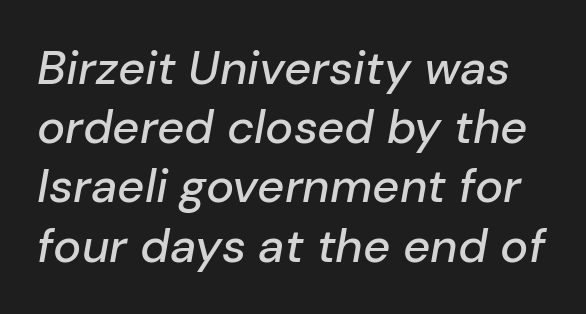
{"italic": "yes", "lean": "right", "slant_degrees": 10, "width": "normal", "stroke_contrast": "low", "x_height": "medium", "monospaced": "no", "underline": "no", "line_spacing": "normal", "line_spacing_ratio": 1.26, "letter_spacing": "normal", "letter_spacing_em": 0.0, "glyph_px": 47}
